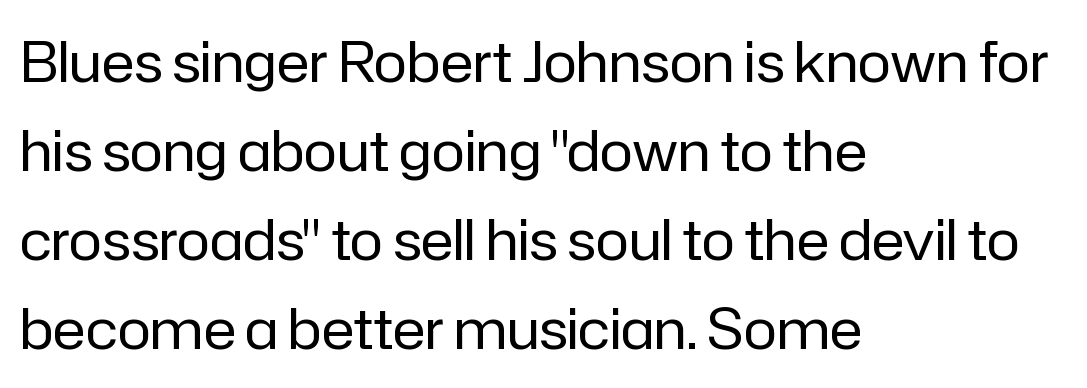
{"serif": "no", "italic": "no", "bold": "no", "weight": "regular", "width": "normal", "stroke_contrast": "low", "x_height": "medium", "monospaced": "no", "underline": "no", "align": "left", "line_spacing": "normal", "line_spacing_ratio": 1.59, "letter_spacing": "normal", "letter_spacing_em": 0.0, "glyph_px": 56}
